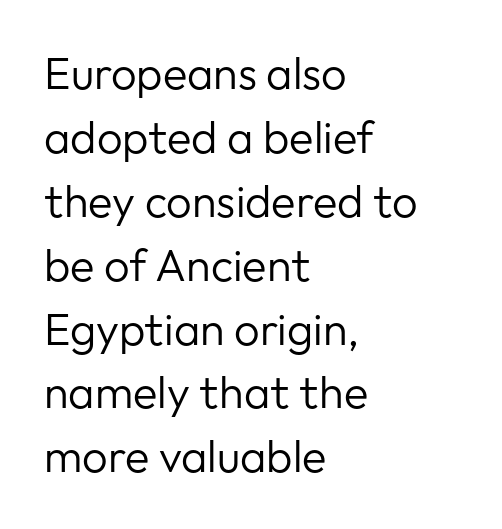
Q: Is the text bold? A: No.
Q: Is the text italic (slanted)? A: No, it is upright.
Q: Is the typeface a serif or a sans-serif typeface? A: Sans-serif.
Q: Is the text underlined? A: No.
Q: How is the paragraph aligned? A: Left-aligned.
Q: Is the spacing between letters normal or unusually wide? A: Normal.
Q: Is the spacing between lines tight, normal or loose? A: Normal.
Q: Width (condensed, normal, or wide)? A: Normal.
Q: Stroke contrast? A: Low.
Q: x-height? A: Medium.
Q: Monospaced? A: No.
